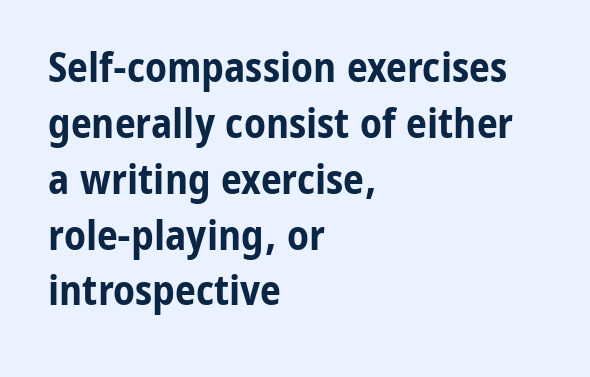
Q: Is the text bold? A: Yes.
Q: Is the text italic (slanted)? A: No, it is upright.
Q: Is the typeface a serif or a sans-serif typeface? A: Sans-serif.
Q: Is the text underlined? A: No.
Q: How is the paragraph aligned? A: Left-aligned.
Q: Is the spacing between letters normal or unusually wide? A: Normal.
Q: Is the spacing between lines tight, normal or loose? A: Normal.
Q: Width (condensed, normal, or wide)? A: Condensed.
Q: Stroke contrast? A: Low.
Q: x-height? A: Medium.
Q: Monospaced? A: No.
